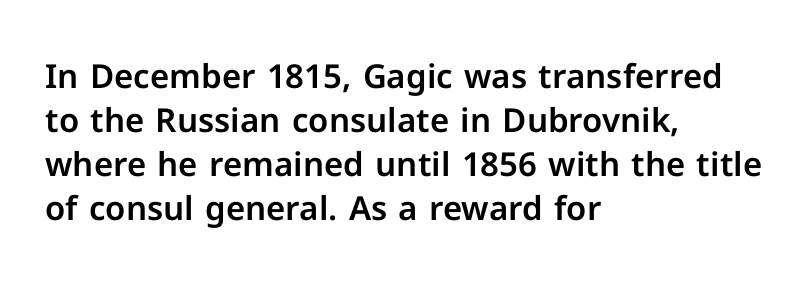
Q: Is the text italic (slanted)? A: No, it is upright.
Q: Is the typeface a serif or a sans-serif typeface? A: Sans-serif.
Q: Is the text underlined? A: No.
Q: How is the paragraph aligned? A: Left-aligned.
Q: Is the spacing between letters normal or unusually wide? A: Normal.
Q: Is the spacing between lines tight, normal or loose? A: Normal.
Q: Width (condensed, normal, or wide)? A: Normal.
Q: Stroke contrast? A: Low.
Q: x-height? A: Medium.
Q: Monospaced? A: No.
